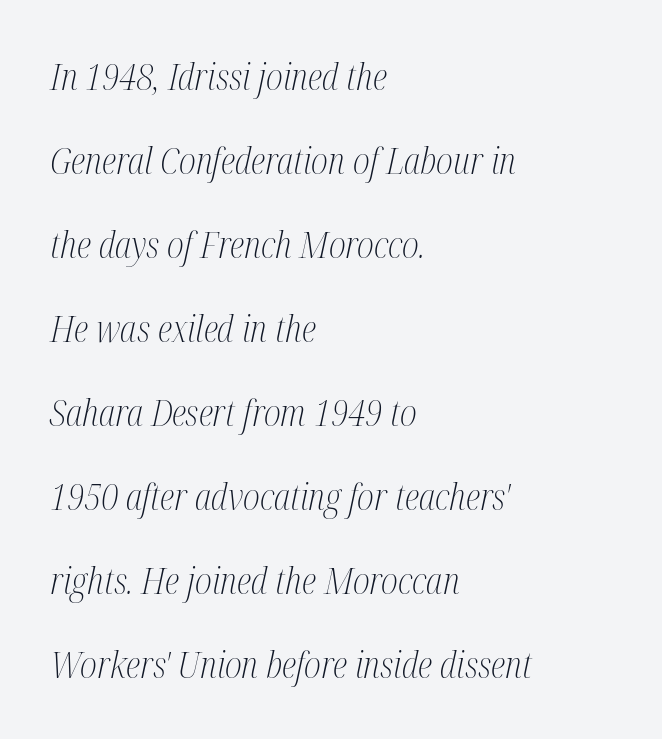
Q: Is the text bold? A: No.
Q: Is the text italic (slanted)? A: Yes, it leans right by about 12 degrees.
Q: Is the typeface a serif or a sans-serif typeface? A: Serif.
Q: Is the text underlined? A: No.
Q: How is the paragraph aligned? A: Left-aligned.
Q: Is the spacing between letters normal or unusually wide? A: Normal.
Q: Is the spacing between lines tight, normal or loose? A: Loose.
Q: Width (condensed, normal, or wide)? A: Condensed.
Q: Stroke contrast? A: Medium.
Q: x-height? A: Medium.
Q: Monospaced? A: No.
